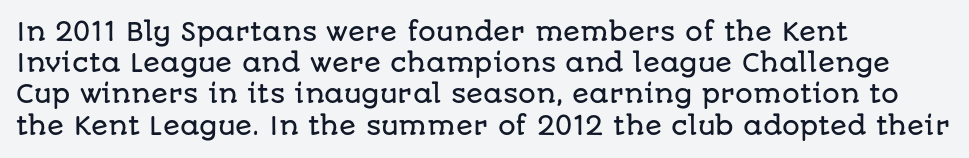
If you drew a line through each stem, it would be perfectly vertical. Leading: standard. The setting favours the left margin, as ordinary paragraphs usually do. Nobody touched the tracking dial on this one. Lines of text with bare space underneath.
